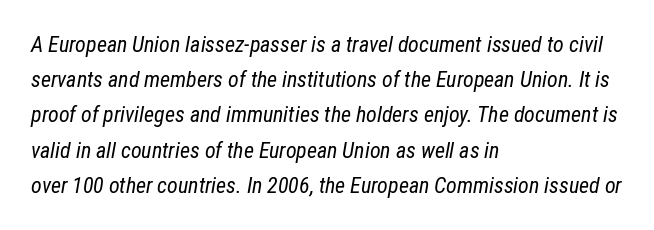
The line-height multiplier appears to be the usual default. This rendering features lettering with no underline. Notice how the passage keeps a crisp vertical edge on the left only. Stems here are at most as thick as an everyday book face. Looking at the ascenders, they clearly lean. How are the letters spaced? Ordinarily, with no added tracking.
